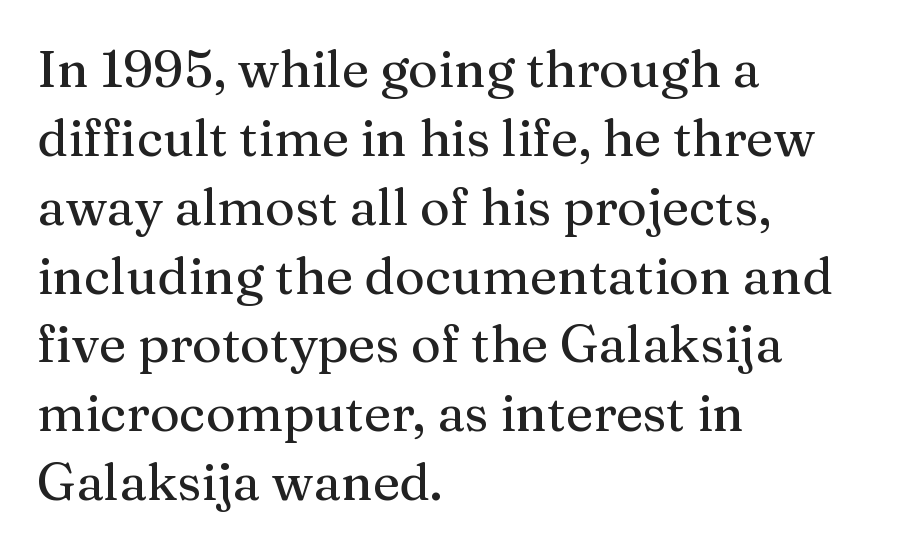
The image shows 51 px serif type, upright; set left-aligned, normal line spacing (1.35x), normal letter spacing, not underlined; medium stroke contrast and a medium x-height.
